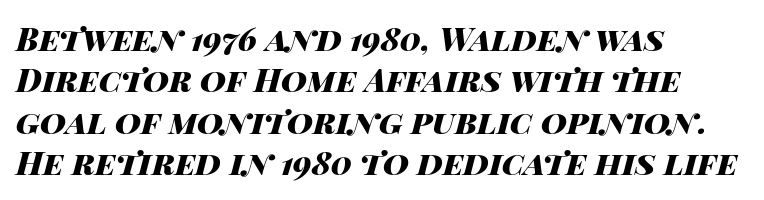
The image shows 32 px heavy, wide type, italic (leaning right); set left-aligned, normal line spacing (1.29x), normal letter spacing, not underlined; high stroke contrast and a large x-height.
